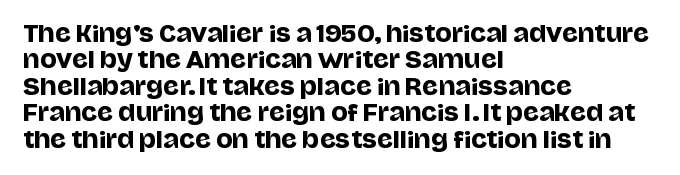
Q: Is the text italic (slanted)? A: No, it is upright.
Q: Is the text underlined? A: No.
Q: How is the paragraph aligned? A: Left-aligned.
Q: Is the spacing between letters normal or unusually wide? A: Normal.
